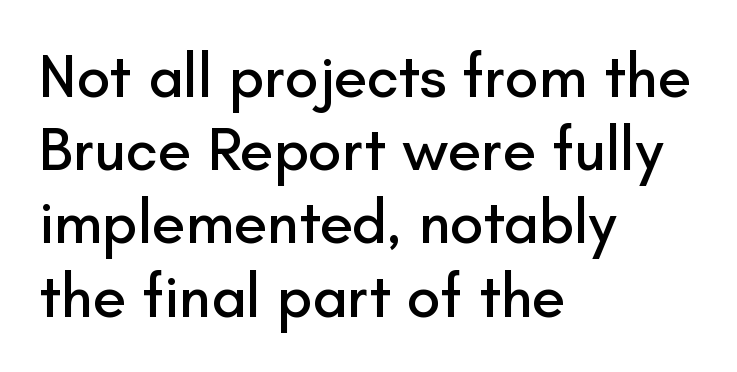
The image shows 61 px sans-serif type, upright; set left-aligned, line spacing 1.2x, normal letter spacing, not underlined; low stroke contrast and a small x-height.
